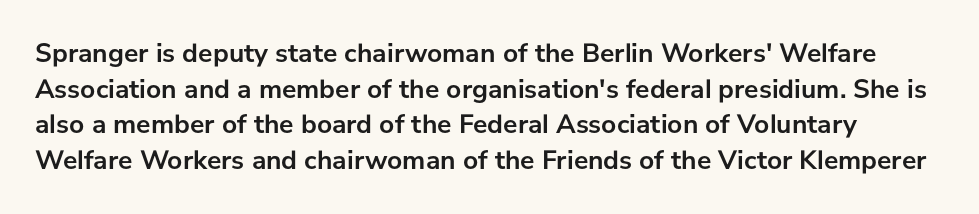
Q: Is the text bold? A: Yes.
Q: Is the text italic (slanted)? A: No, it is upright.
Q: Is the text underlined? A: No.
Q: Is the spacing between letters normal or unusually wide? A: Normal.
Q: Is the spacing between lines tight, normal or loose? A: Normal.
